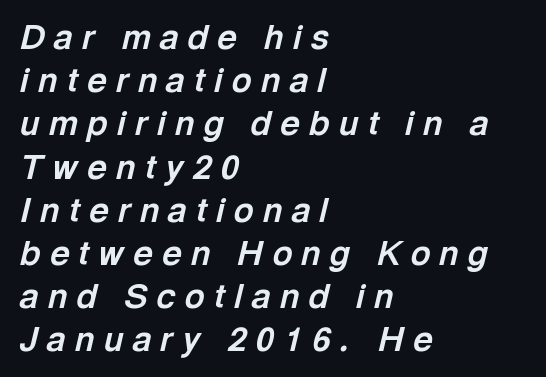
Q: Is the text bold? A: Yes.
Q: Is the text italic (slanted)? A: Yes, it leans right by about 13 degrees.
Q: Is the text underlined? A: No.
Q: How is the paragraph aligned? A: Left-aligned.
Q: Is the spacing between letters normal or unusually wide? A: Unusually wide.
Q: Is the spacing between lines tight, normal or loose? A: Normal.
Q: Width (condensed, normal, or wide)? A: Normal.
Q: x-height? A: Medium.
Q: Monospaced? A: No.
